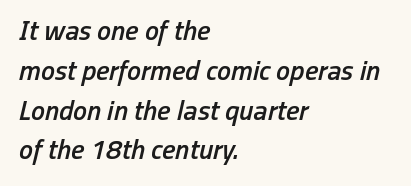
Words float on clear page, feet unadorned. All the whitespace from short lines collects on the right. The block of text has a typical density, with ordinary space between rows. Note the varied advance widths — an 'i' is clearly narrower than an 'm'.
